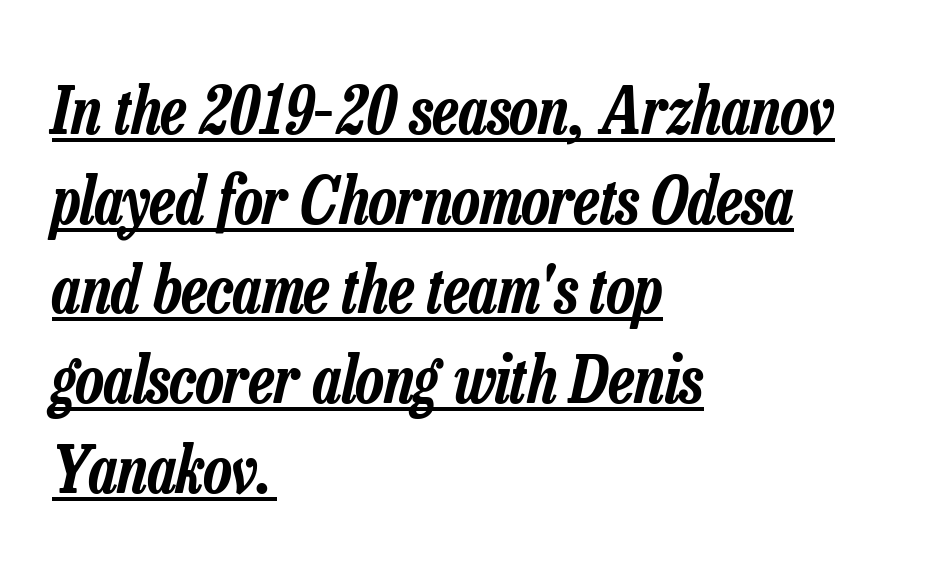
The text block is weighted toward the left margin, trailing off unevenly rightward. Varying glyph widths throughout — classic text-font behaviour. Underlined type. The face used here has a pronounced slope to its letters. Short note: letters normally spaced. A typesetter would call this leading conventional body-copy spacing.
